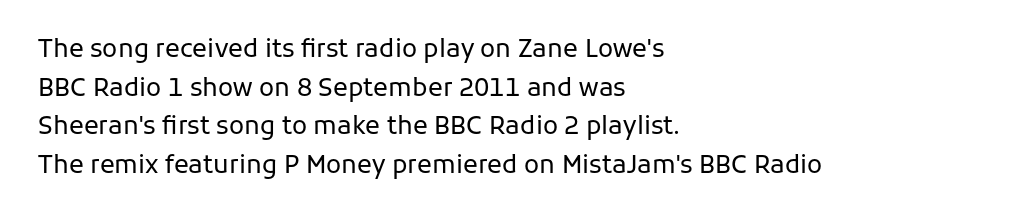
The image shows 25 px text type, upright; set left-aligned, normal line spacing (1.55x), normal letter spacing, not underlined.
